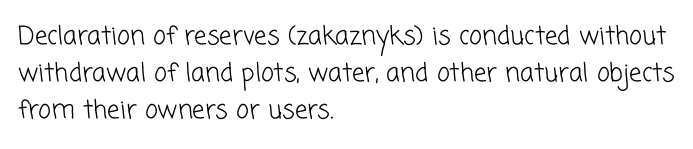
The image shows 25 px text type; set left-aligned, normal line spacing (1.48x), normal letter spacing, not underlined.
